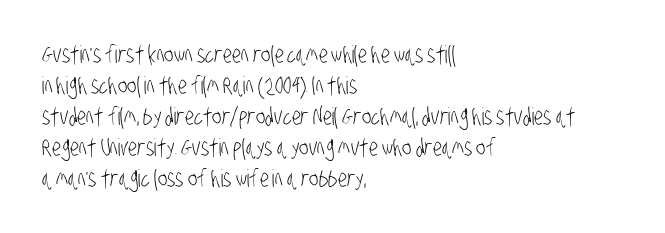
Q: Is the text bold? A: No.
Q: Is the text underlined? A: No.
Q: How is the paragraph aligned? A: Left-aligned.
Q: Is the spacing between letters normal or unusually wide? A: Normal.
Q: Is the spacing between lines tight, normal or loose? A: Normal.
